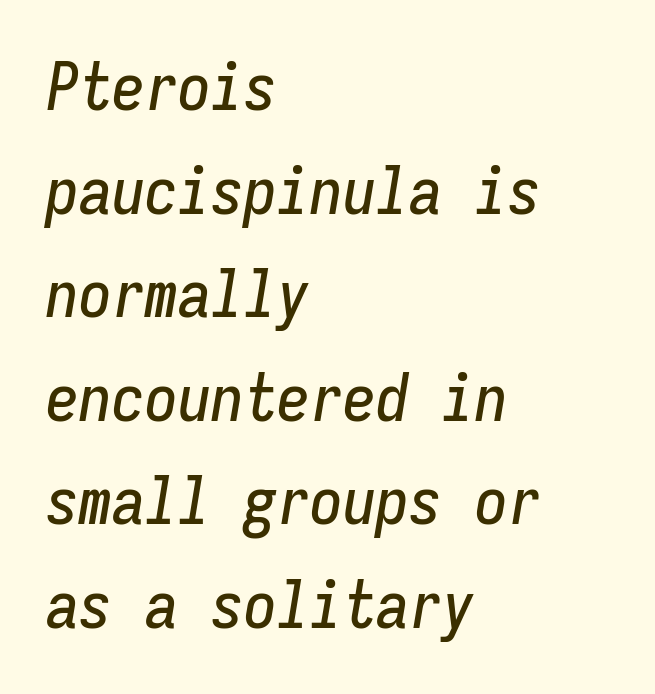
The image shows 66 px condensed type, italic (leaning right), monospaced; set left-aligned, normal line spacing (1.57x), normal letter spacing, not underlined; low stroke contrast and a medium x-height.
